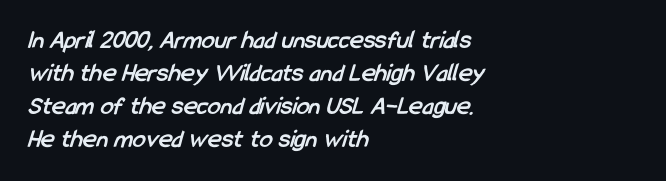
Does the leading feel generous? No, just average. Letters rest on an invisible, unmarked baseline. The glyphs have the mass of a bold cut. Typeset ragged right — the left edge is the straight one.
